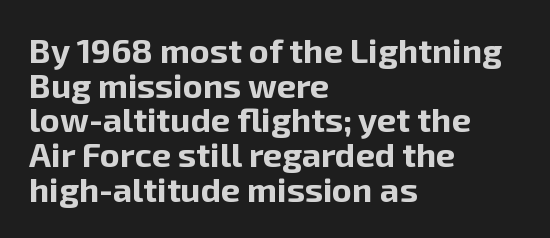
{"serif": "no", "italic": "no", "bold": "yes", "weight": "bold", "width": "normal", "stroke_contrast": "low", "x_height": "medium", "monospaced": "no", "underline": "no", "align": "left", "line_spacing": "tight", "line_spacing_ratio": 1.02, "letter_spacing": "normal", "letter_spacing_em": 0.0, "glyph_px": 34}
